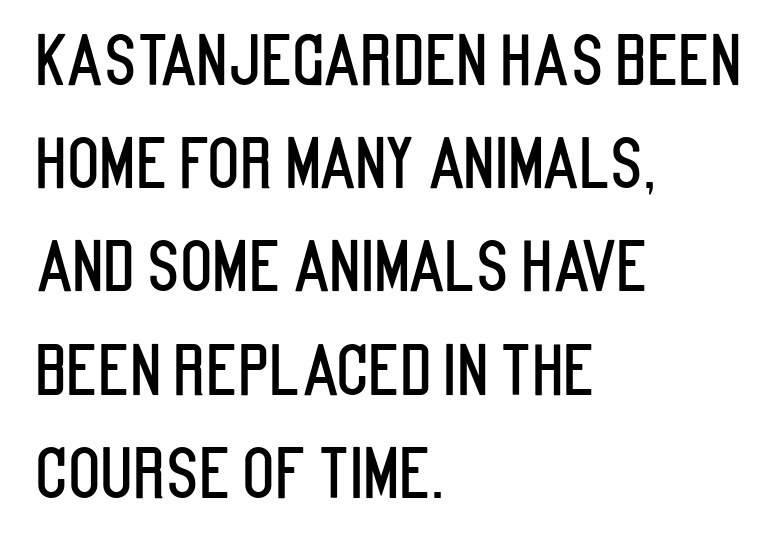
The image shows 67 px condensed sans-serif type, upright; set left-aligned, normal line spacing (1.54x), normal letter spacing, not underlined; low stroke contrast and a large x-height.
